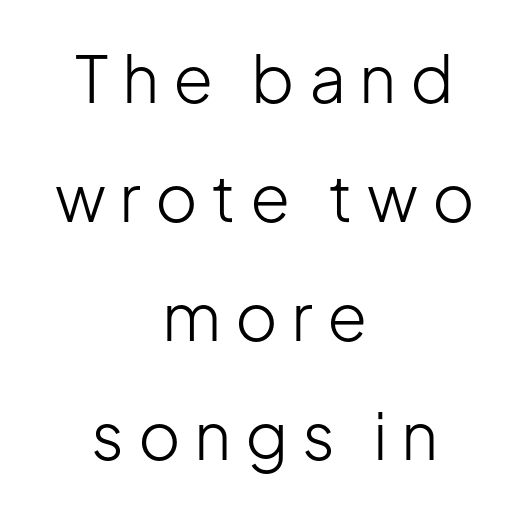
{"serif": "no", "italic": "no", "bold": "no", "weight": "light", "width": "normal", "stroke_contrast": "low", "x_height": "medium", "monospaced": "no", "underline": "no", "align": "center", "line_spacing_ratio": 1.83, "letter_spacing": "wide", "letter_spacing_em": 0.21, "glyph_px": 65}
